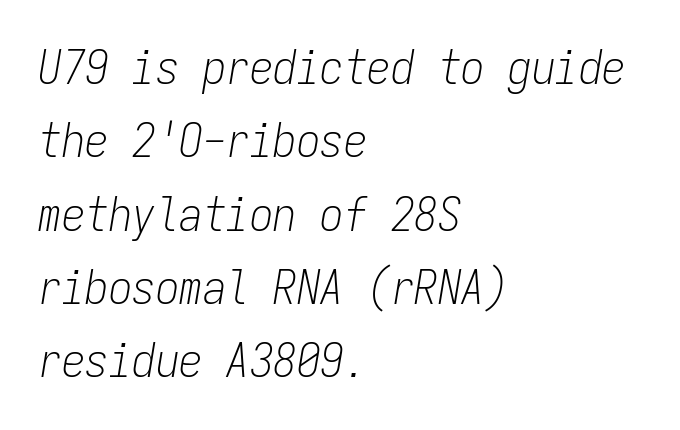
{"italic": "yes", "lean": "right", "slant_degrees": 9, "bold": "no", "weight": "light", "width": "condensed", "stroke_contrast": "low", "x_height": "medium", "monospaced": "yes", "underline": "no", "align": "left", "line_spacing": "normal", "line_spacing_ratio": 1.56, "letter_spacing": "normal", "letter_spacing_em": 0.0, "glyph_px": 47}
